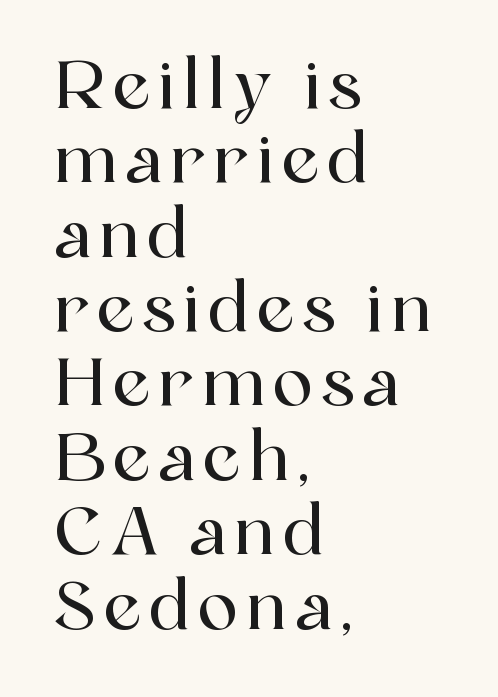
All the whitespace from short lines collects on the right. This sample has the flowing, uneven cadence of proportional lettering. Does the lettering tilt? It doesn't — this is upright. The strip under each line holds only bare page.
